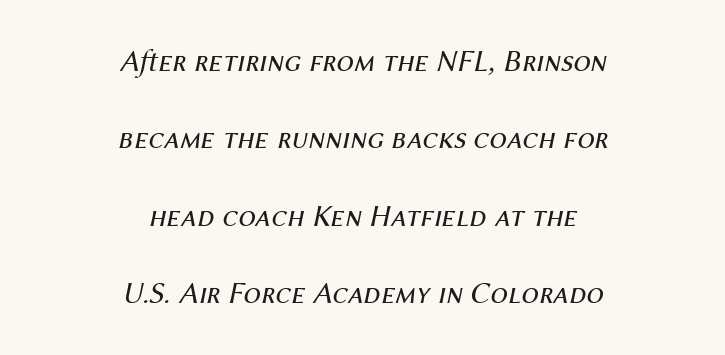
{"italic": "yes", "lean": "right", "slant_degrees": 12, "bold": "no", "weight": "regular", "width": "normal", "stroke_contrast": "medium", "x_height": "medium", "monospaced": "no", "underline": "no", "align": "center", "line_spacing": "loose", "line_spacing_ratio": 2.5, "letter_spacing": "normal", "letter_spacing_em": 0.0, "glyph_px": 31}
